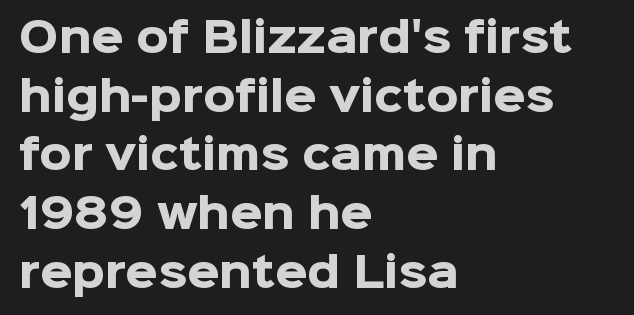
Q: Is the text bold? A: Yes.
Q: Is the text italic (slanted)? A: No, it is upright.
Q: Is the typeface a serif or a sans-serif typeface? A: Sans-serif.
Q: Is the text underlined? A: No.
Q: How is the paragraph aligned? A: Left-aligned.
Q: Is the spacing between letters normal or unusually wide? A: Normal.
Q: Is the spacing between lines tight, normal or loose? A: Normal.
Q: Width (condensed, normal, or wide)? A: Normal.
Q: Stroke contrast? A: Low.
Q: x-height? A: Medium.
Q: Monospaced? A: No.
